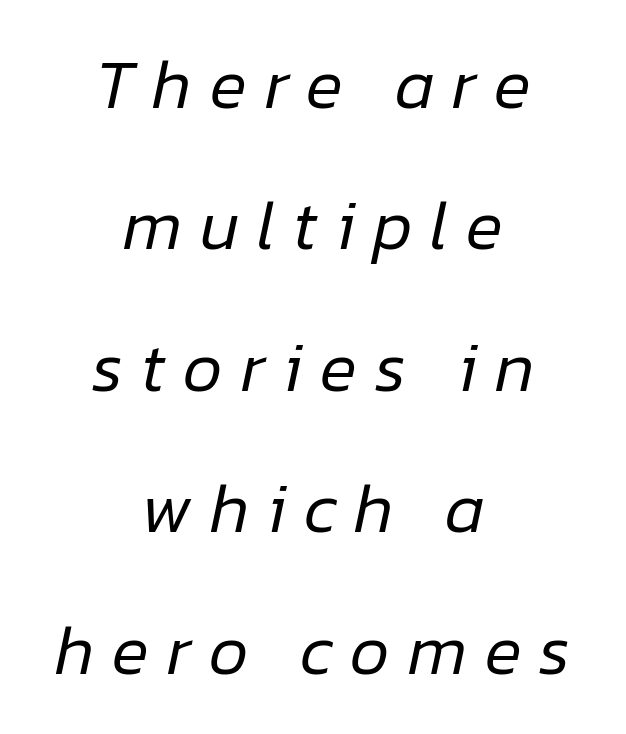
The image shows 69 px regular-weight type, italic (leaning right); set centered, loose line spacing (2.05x), unusually wide letter spacing (+0.26 em), not underlined; low stroke contrast and a medium x-height.
